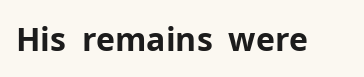
Do the characters align in a grid? No, the font is proportional. The strokes are fattened all the way to bold. The specimen omits any rule beneath the text block's lines. Words appear dense and cohesive because spacing is normal.
